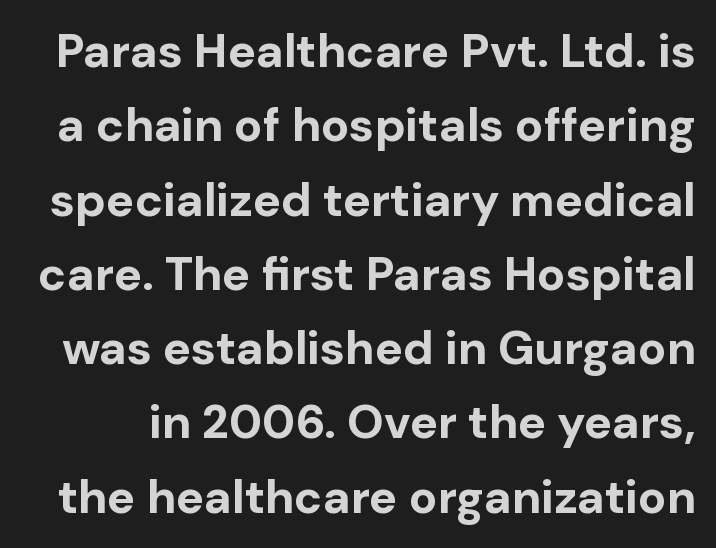
Q: Is the text bold? A: Yes.
Q: Is the text italic (slanted)? A: No, it is upright.
Q: Is the typeface a serif or a sans-serif typeface? A: Sans-serif.
Q: Is the text underlined? A: No.
Q: Is the spacing between letters normal or unusually wide? A: Normal.
Q: Is the spacing between lines tight, normal or loose? A: Normal.
Q: Width (condensed, normal, or wide)? A: Normal.
Q: Stroke contrast? A: Low.
Q: x-height? A: Medium.
Q: Monospaced? A: No.
